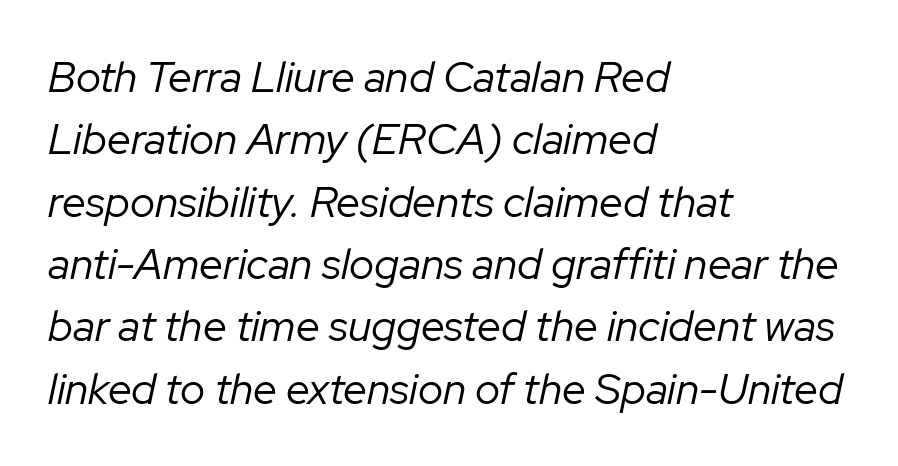
Typeset ragged right — the left edge is the straight one. Looking at the ascenders, they clearly lean. On a weight scale, this lands at 450 or below. Characters follow at the spacing the type designer built in. The line-height multiplier appears to be the usual default.
